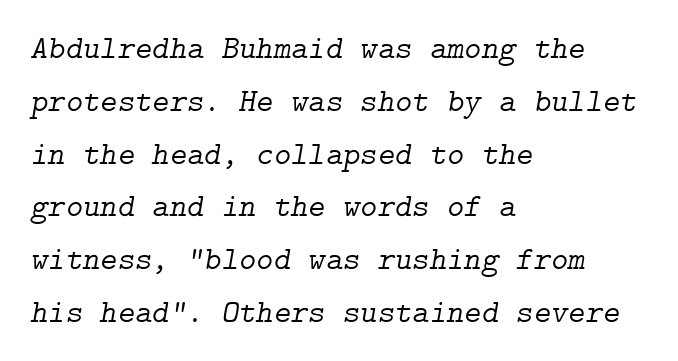
The image shows 33 px light serif type, italic (leaning right); set left-aligned, normal line spacing (1.6x), normal letter spacing, not underlined; low stroke contrast and a medium x-height.
